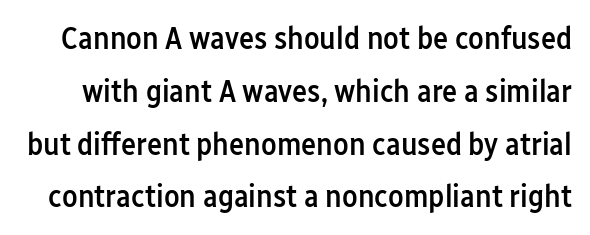
{"serif": "no", "italic": "no", "bold": "semi", "weight": "semibold", "width": "condensed", "stroke_contrast": "low", "x_height": "medium", "monospaced": "no", "underline": "no", "line_spacing": "normal", "line_spacing_ratio": 1.65, "letter_spacing": "normal", "letter_spacing_em": 0.0, "glyph_px": 32}
